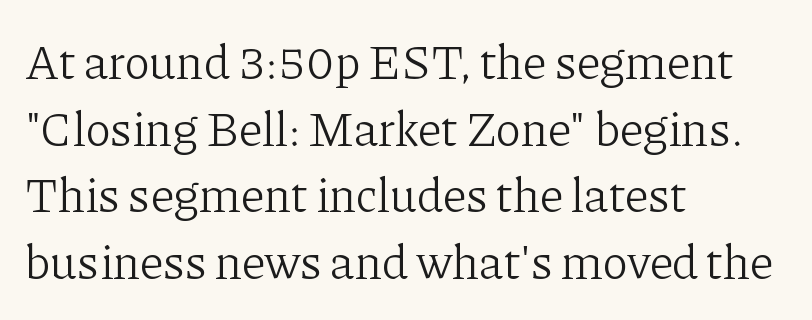
{"serif": "yes", "italic": "no", "bold": "no", "weight": "light", "width": "normal", "stroke_contrast": "low", "x_height": "medium", "monospaced": "no", "underline": "no", "align": "left", "line_spacing": "normal", "line_spacing_ratio": 1.39, "letter_spacing": "normal", "letter_spacing_em": 0.0, "glyph_px": 48}
